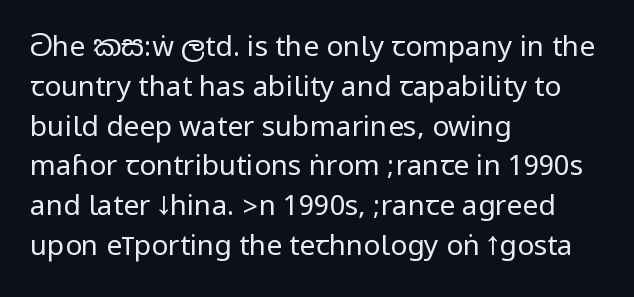
Horizontal bands of white between lines are of average thickness. A student would call this left alignment; a typographer would say flush left, rag right. The strokes are not fattened; the text isn't bold. A roman cut, with each character standing at attention. The baseline area is clear. This rendering leaves character spacing at its baseline value.
